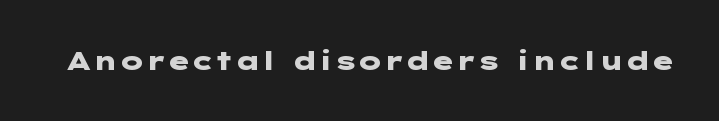
Q: Is the text bold? A: Yes.
Q: Is the text italic (slanted)? A: No, it is upright.
Q: Is the text underlined? A: No.
Q: Is the spacing between letters normal or unusually wide? A: Normal.
